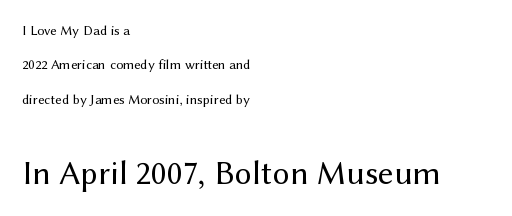
{"serif": "no", "italic": "no", "bold": "no", "weight": "regular", "width": "normal", "stroke_contrast": "medium", "x_height": "medium", "monospaced": "no", "underline": "no", "align": "left", "line_spacing": "loose", "line_spacing_ratio": 2.46, "letter_spacing": "normal", "letter_spacing_em": 0.0, "larger_block": "second", "size_ratio": 2.43, "glyph_px": 34}
